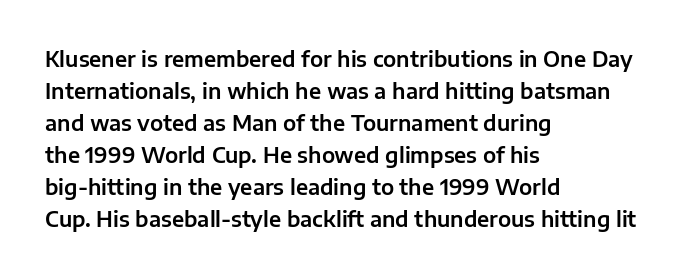
The image shows 21 px text type, upright; set left-aligned, normal line spacing (1.52x), normal letter spacing, not underlined.
